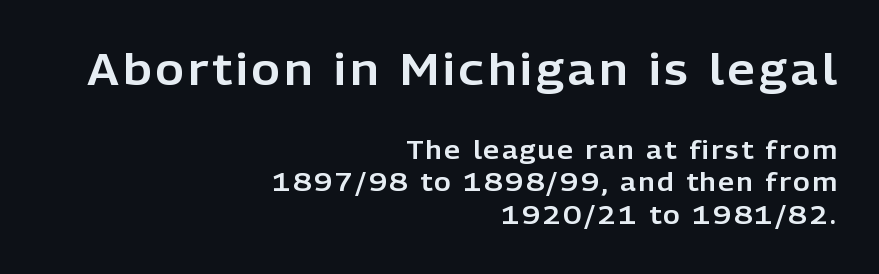
Q: Is the text italic (slanted)? A: No, it is upright.
Q: Is the typeface a serif or a sans-serif typeface? A: Sans-serif.
Q: Is the text underlined? A: No.
Q: How is the paragraph aligned? A: Right-aligned.
Q: Is the spacing between lines tight, normal or loose? A: Normal.
Q: Which block of text is set in a larger size, the first (top) or the second (bottom)? A: The first (top) one.
Q: Width (condensed, normal, or wide)? A: Normal.
Q: Stroke contrast? A: Low.
Q: x-height? A: Medium.
Q: Monospaced? A: No.
